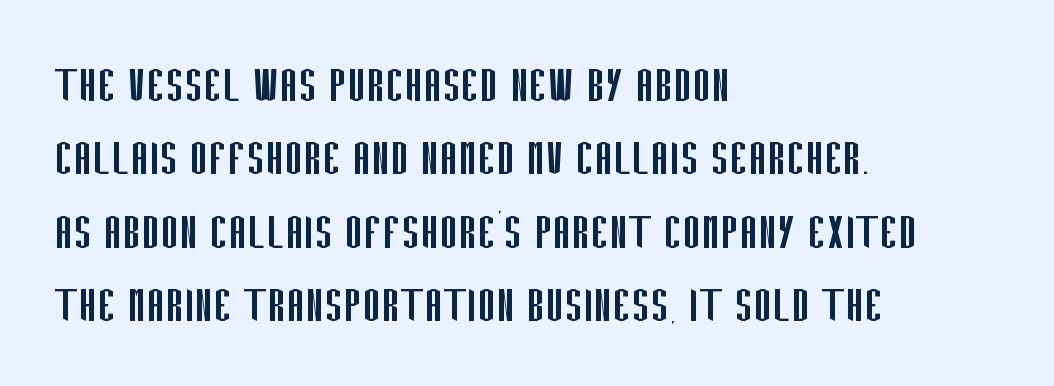
The image shows 56 px regular-weight, condensed sans-serif type, upright; set left-aligned, normal line spacing (1.31x), normal letter spacing, not underlined; low stroke contrast and a large x-height.
